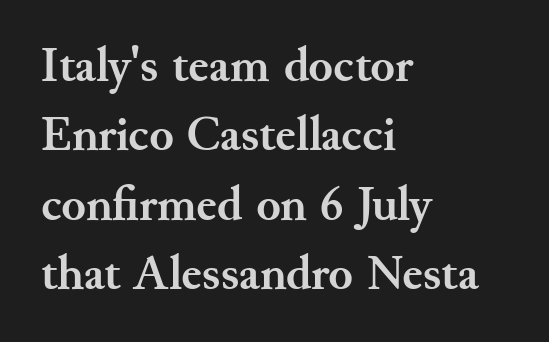
Words appear dense and cohesive because spacing is normal. Look at the stroke-to-counter ratio: heavy, a bold. The letters stand upright; this is a roman face. Character widths vary here, with narrow letters taking less room than wide ones. Horizontal alignment here is leftward, the default for most running prose.
